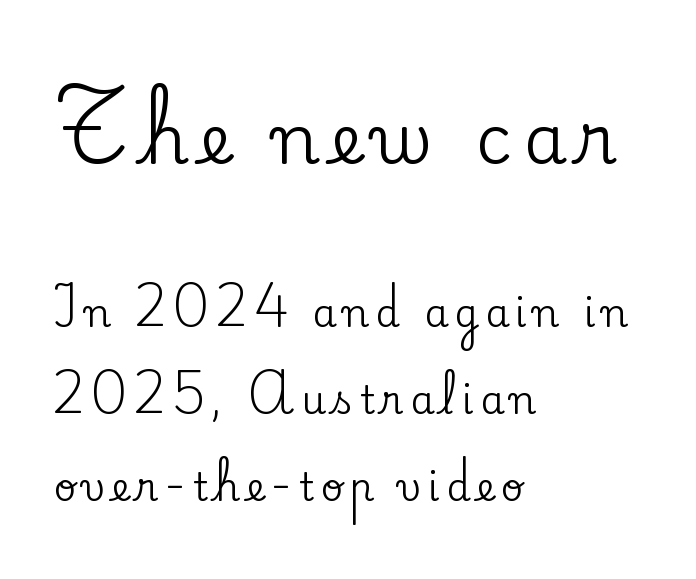
Q: Is the text italic (slanted)? A: No, it is upright.
Q: Is the typeface a serif or a sans-serif typeface? A: Serif.
Q: Is the text underlined? A: No.
Q: How is the paragraph aligned? A: Left-aligned.
Q: Is the spacing between lines tight, normal or loose? A: Loose.
Q: Which block of text is set in a larger size, the first (top) or the second (bottom)? A: The first (top) one.
Q: Width (condensed, normal, or wide)? A: Normal.
Q: Stroke contrast? A: Low.
Q: x-height? A: Small.
Q: Monospaced? A: No.
